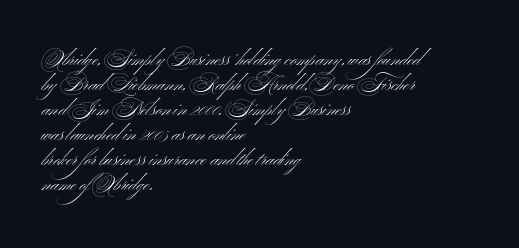
Underline: absent. These glyphs show unthickened strokes, regular width or finer. The leading is moderate, giving the passage an even texture.
